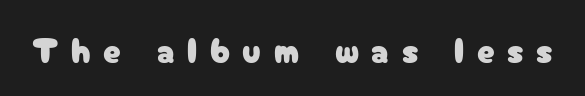
Underline: absent. Each word looks stretched out because of the extra space between its letters. Type style note: lacks serifs. Do the letters lean? They stand straight.
